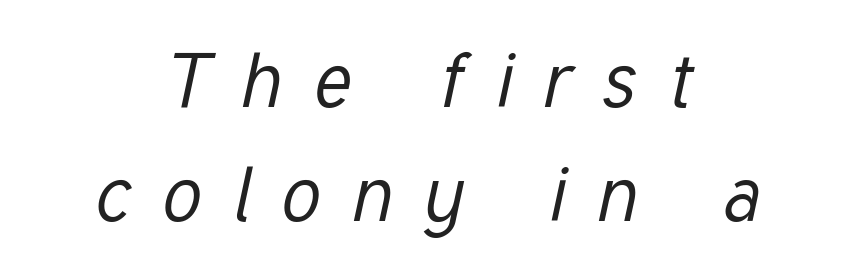
Q: Is the text bold? A: No.
Q: Is the text italic (slanted)? A: Yes, it leans right by about 12 degrees.
Q: Is the text underlined? A: No.
Q: How is the paragraph aligned? A: Centered.
Q: Is the spacing between letters normal or unusually wide? A: Unusually wide.
Q: Is the spacing between lines tight, normal or loose? A: Normal.
Q: Width (condensed, normal, or wide)? A: Condensed.
Q: Stroke contrast? A: Low.
Q: x-height? A: Medium.
Q: Monospaced? A: No.
